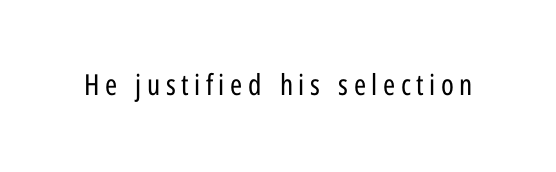
Q: Is the text bold? A: No.
Q: Is the text italic (slanted)? A: No, it is upright.
Q: Is the typeface a serif or a sans-serif typeface? A: Sans-serif.
Q: Is the text underlined? A: No.
Q: Width (condensed, normal, or wide)? A: Condensed.
Q: Stroke contrast? A: Low.
Q: x-height? A: Medium.
Q: Monospaced? A: No.
